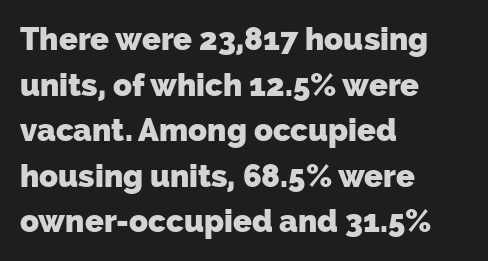
No extra tracking has been applied to these lines. Typeset ragged right — the left edge is the straight one. Reading down the column, the eye jumps a familiar distance to each next line. The face used here is proportionally spaced, like ordinary book or web type. To sum up the face: it is a sans, with no serifs. A full-strength bold gives these letters their thick strokes.
